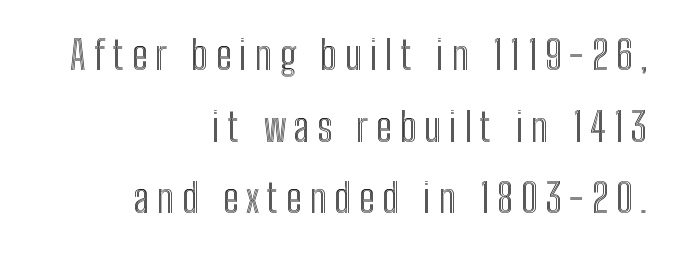
Q: Is the text italic (slanted)? A: No, it is upright.
Q: Is the text underlined? A: No.
Q: How is the paragraph aligned? A: Right-aligned.
Q: Is the spacing between letters normal or unusually wide? A: Unusually wide.
Q: Width (condensed, normal, or wide)? A: Condensed.
Q: x-height? A: Medium.
Q: Monospaced? A: No.
